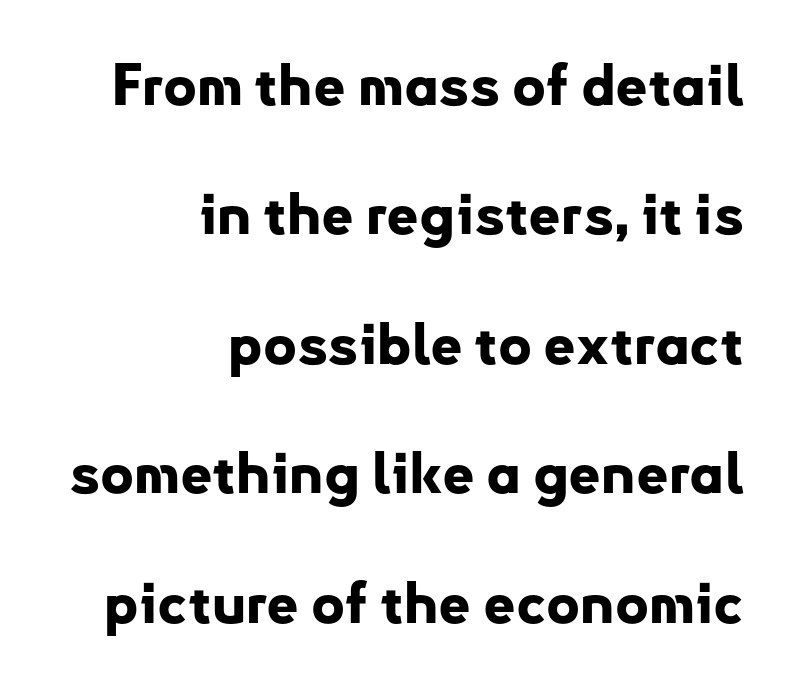
The image shows 57 px bold sans-serif type, upright; set right-aligned, loose line spacing (2.27x), normal letter spacing, not underlined; low stroke contrast and a small x-height.
